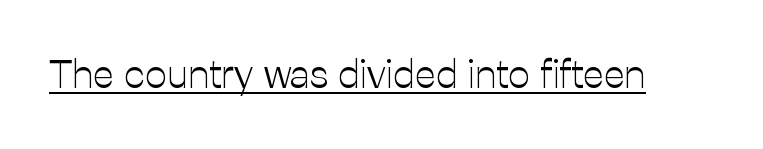
Q: Is the text bold? A: No.
Q: Is the text italic (slanted)? A: No, it is upright.
Q: Is the typeface a serif or a sans-serif typeface? A: Sans-serif.
Q: Is the text underlined? A: Yes.
Q: Is the spacing between letters normal or unusually wide? A: Normal.
Q: Width (condensed, normal, or wide)? A: Normal.
Q: Stroke contrast? A: Low.
Q: x-height? A: Medium.
Q: Monospaced? A: No.
